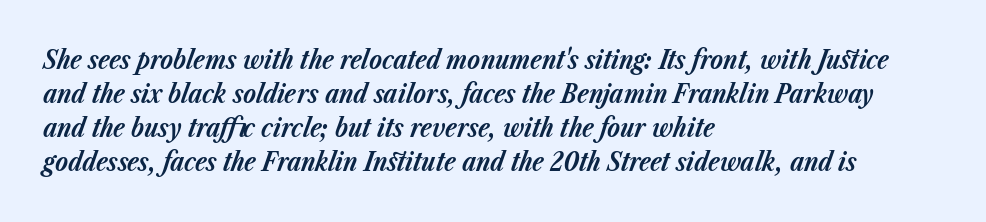
The image shows 26 px bold type, italic (leaning right); set left-aligned, normal line spacing (1.31x), normal letter spacing, not underlined.
